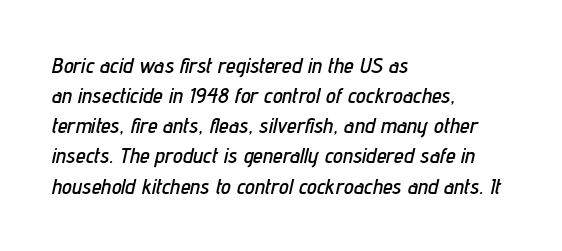
Regular leading. Horizontal alignment here is leftward, the default for most running prose. Italic: yes, the glyphs are oblique. The strip under each line holds only bare page. Tracking value appears to be zero — textbook default spacing.
